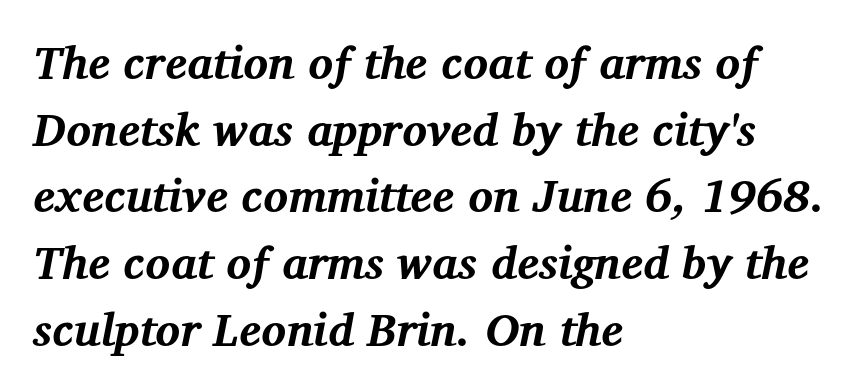
The image shows 46 px bold serif type, italic (leaning right); set left-aligned, normal line spacing (1.45x), normal letter spacing, not underlined; medium stroke contrast and a medium x-height.
